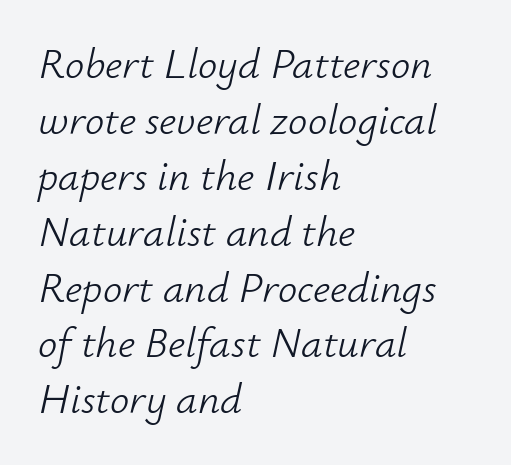
{"italic": "yes", "lean": "right", "slant_degrees": 12, "bold": "no", "weight": "light", "width": "normal", "stroke_contrast": "low", "x_height": "small", "monospaced": "no", "underline": "no", "align": "left", "line_spacing": "normal", "line_spacing_ratio": 1.3, "letter_spacing": "normal", "letter_spacing_em": 0.0, "glyph_px": 43}
